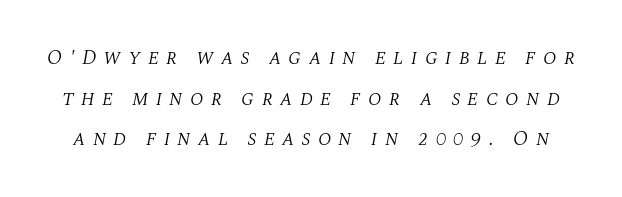
No chunkiness to these letters — they're not bold. In terms of leading, this rendering errs on the spacious side. There's an unmistakable incline to the writing here. Clear beneath every line of the passage.
